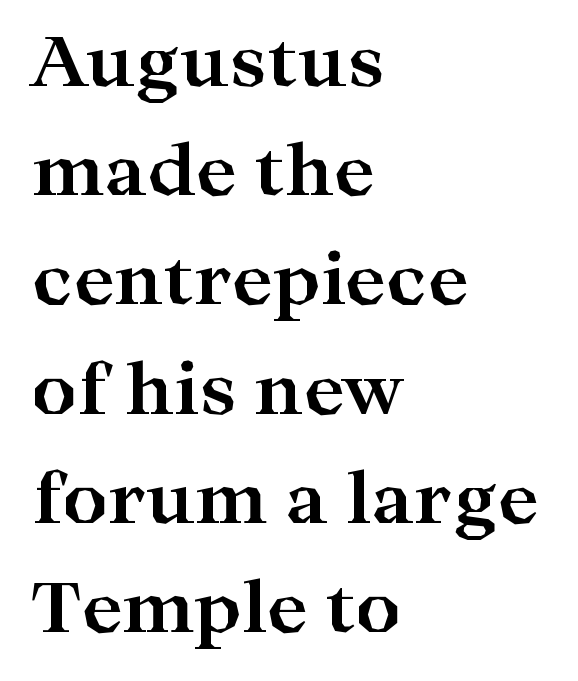
The image shows 70 px bold, wide serif type, upright; set left-aligned, normal line spacing (1.56x), normal letter spacing, not underlined; high stroke contrast and a medium x-height.
